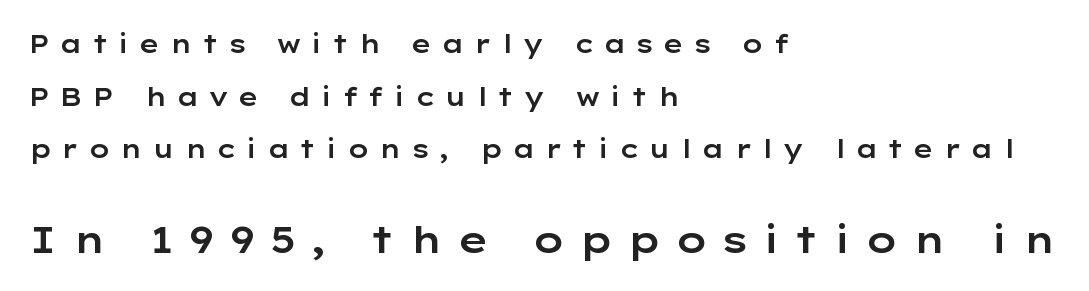
Compared with typical paragraphs, the rows here are farther apart. The gaps between neighbouring characters are conspicuously large. This sample is left-justified, so line endings fall wherever the words run out. Does the bottom block carry the larger type? Yes, it does.
